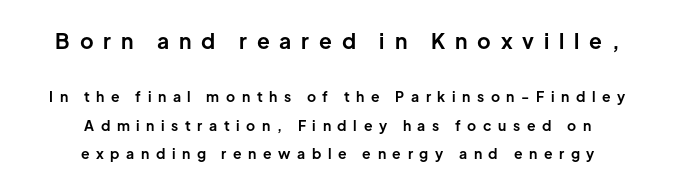
Q: Is the text bold? A: Yes.
Q: Is the text italic (slanted)? A: No, it is upright.
Q: Is the text underlined? A: No.
Q: How is the paragraph aligned? A: Centered.
Q: Is the spacing between letters normal or unusually wide? A: Unusually wide.
Q: Is the spacing between lines tight, normal or loose? A: Loose.
Q: Which block of text is set in a larger size, the first (top) or the second (bottom)? A: The first (top) one.
